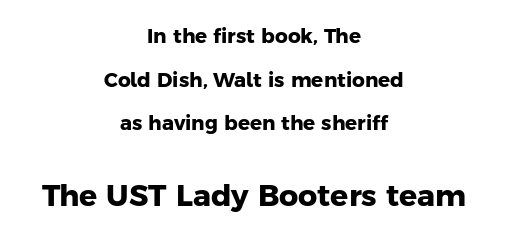
The image shows 30 px heavy sans-serif type; set centered, loose line spacing (2.18x), normal letter spacing, not underlined; the second (bottom) block is 1.5x larger; low stroke contrast and a medium x-height.
